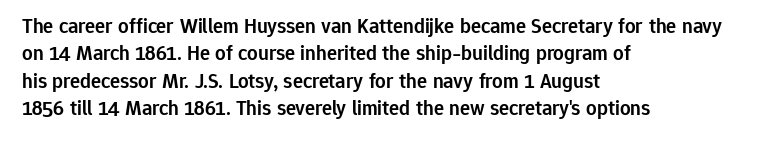
{"italic": "no", "bold": "semi", "underline": "no", "align": "left", "line_spacing": "normal", "line_spacing_ratio": 1.3, "letter_spacing": "normal", "letter_spacing_em": 0.0, "glyph_px": 21}
